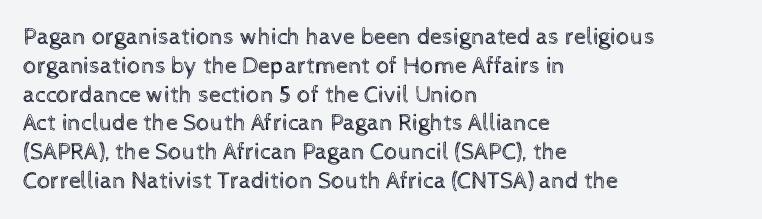
Q: Is the text bold? A: No.
Q: Is the text italic (slanted)? A: No, it is upright.
Q: Is the text underlined? A: No.
Q: How is the paragraph aligned? A: Left-aligned.
Q: Is the spacing between letters normal or unusually wide? A: Normal.
